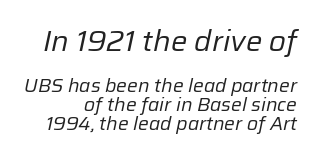
Q: Is the text bold? A: No.
Q: Is the text italic (slanted)? A: Yes, it leans right by about 12 degrees.
Q: Is the text underlined? A: No.
Q: Is the spacing between letters normal or unusually wide? A: Normal.
Q: Is the spacing between lines tight, normal or loose? A: Tight.
Q: Which block of text is set in a larger size, the first (top) or the second (bottom)? A: The first (top) one.
Q: Width (condensed, normal, or wide)? A: Normal.
Q: Stroke contrast? A: Low.
Q: x-height? A: Medium.
Q: Monospaced? A: No.
